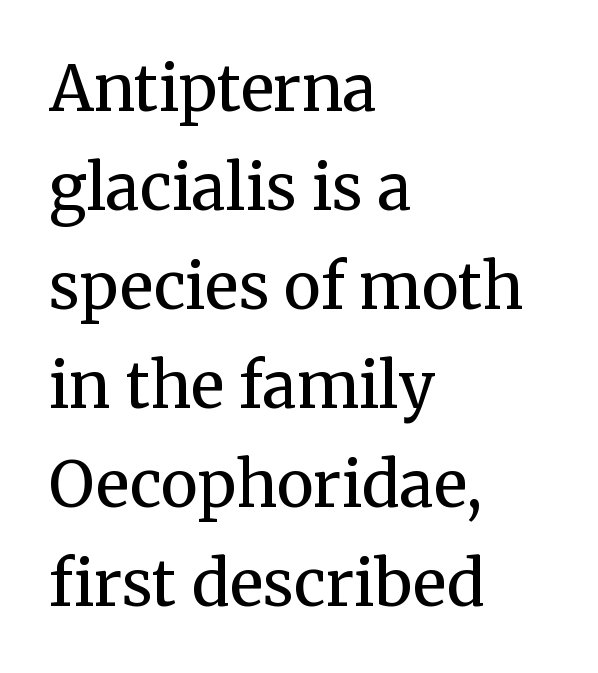
Q: Is the text bold? A: No.
Q: Is the text italic (slanted)? A: No, it is upright.
Q: Is the typeface a serif or a sans-serif typeface? A: Serif.
Q: Is the text underlined? A: No.
Q: How is the paragraph aligned? A: Left-aligned.
Q: Is the spacing between letters normal or unusually wide? A: Normal.
Q: Is the spacing between lines tight, normal or loose? A: Normal.
Q: Width (condensed, normal, or wide)? A: Normal.
Q: Stroke contrast? A: Medium.
Q: x-height? A: Medium.
Q: Monospaced? A: No.
